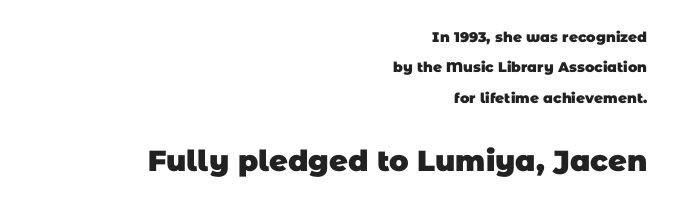
Unlike a traditional serif, this face leaves its strokes unadorned. A typesetter would call this zero additional tracking. This sample has the flowing, uneven cadence of proportional lettering. Descenders hang freely into open space. These lines stand farther apart than default settings would place them. Typesetter's note — lower block bumped up in size, upper block left smaller.
